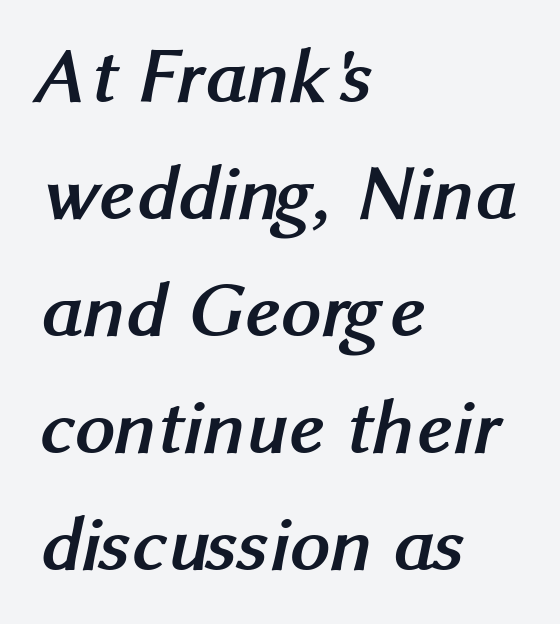
Q: Is the text bold? A: Yes.
Q: Is the typeface a serif or a sans-serif typeface? A: Sans-serif.
Q: Is the text underlined? A: No.
Q: How is the paragraph aligned? A: Left-aligned.
Q: Is the spacing between letters normal or unusually wide? A: Normal.
Q: Is the spacing between lines tight, normal or loose? A: Normal.
Q: Width (condensed, normal, or wide)? A: Normal.
Q: Stroke contrast? A: Medium.
Q: x-height? A: Medium.
Q: Monospaced? A: No.
